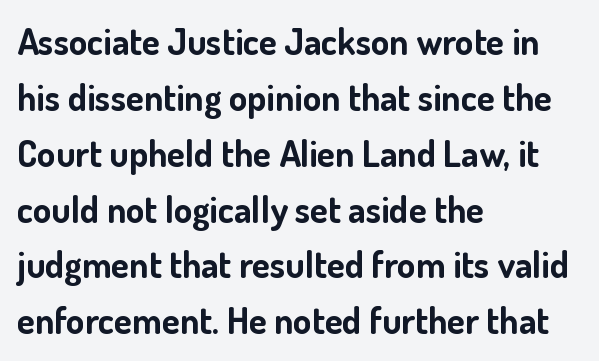
No word sits above an underline. What stands out about the letter spacing? Nothing — it is the standard amount. The text was rendered using a sans face with plain stroke endings. Compared with a centered layout, this one pins lines to the left instead. Here the designer chose a conventional face with non-uniform glyph widths. Chunky letters — that's bold for sure.
